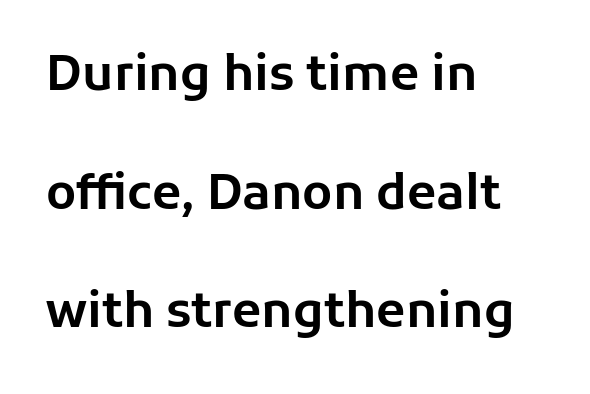
You could call the tracking neutral — neither tight nor loose. Successive baselines arrive slowly, with a big drop between each. Each letter keeps its own natural width here, so spacing adapts to shape. This sample uses an upright cut, with every glyph sitting square on the baseline. No feet cap the strokes, marking this as sans-serif type. Does the copy run flush right? No — it runs flush left.
